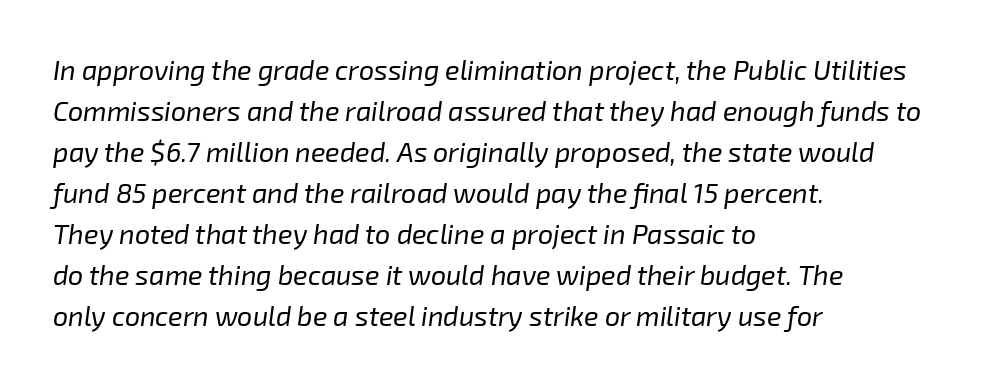
{"italic": "yes", "lean": "right", "slant_degrees": 8, "bold": "no", "underline": "no", "align": "left", "line_spacing": "normal", "line_spacing_ratio": 1.52, "letter_spacing": "normal", "letter_spacing_em": 0.0, "glyph_px": 27}
